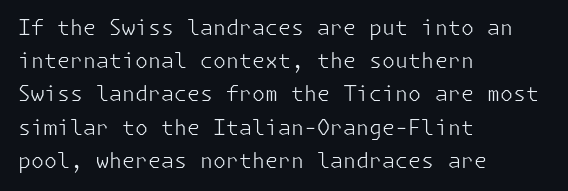
The face looks like a standard text weight, possibly lighter. Short and long lines alike share a common starting point at left. Vertically, the passage feels balanced, rows spaced as you'd expect. A bare baseline throughout the passage. Here the glyphs are tracked normally, forming tight word shapes.
